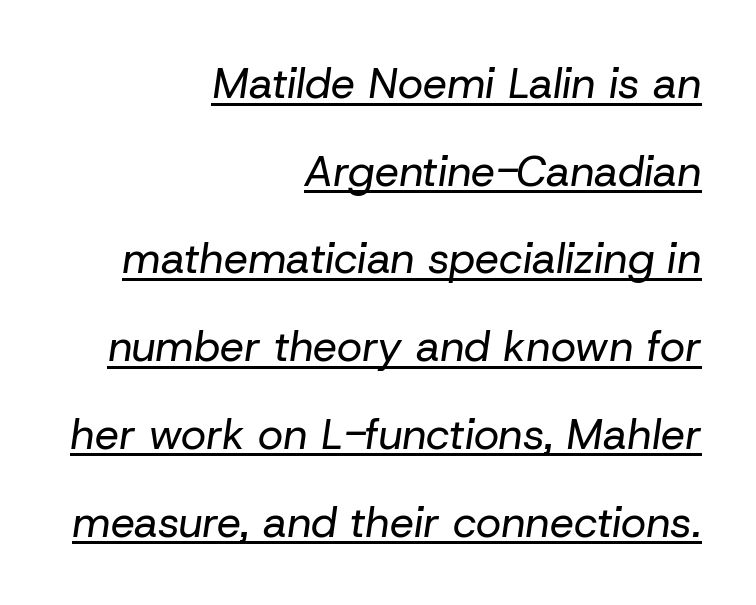
The image shows 43 px regular-weight type, italic (leaning right); set right-aligned, loose line spacing (2.04x), normal letter spacing, underlined; low stroke contrast and a medium x-height.
